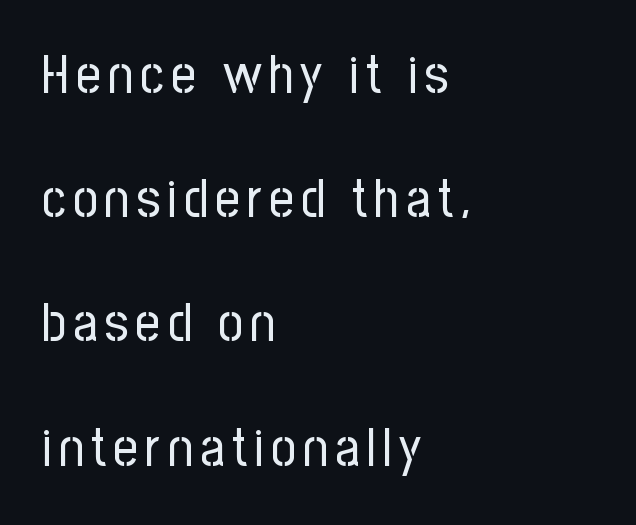
Line starts are locked; line ends wander. Font category for this specimen: sans-serif. Weight: in the light-to-regular range. In terms of posture, this sample is upright.
